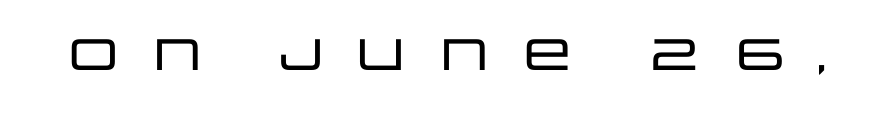
{"serif": "no", "italic": "no", "width": "wide", "stroke_contrast": "low", "x_height": "large", "monospaced": "no", "underline": "no", "letter_spacing": "wide", "letter_spacing_em": 0.38, "glyph_px": 44}
